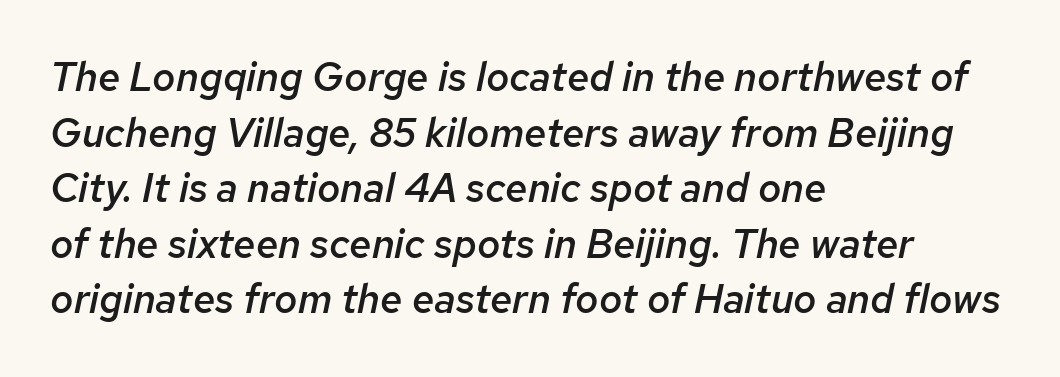
The image shows 40 px semibold type, italic (leaning right); set left-aligned, normal line spacing (1.39x), normal letter spacing, not underlined; low stroke contrast and a medium x-height.
